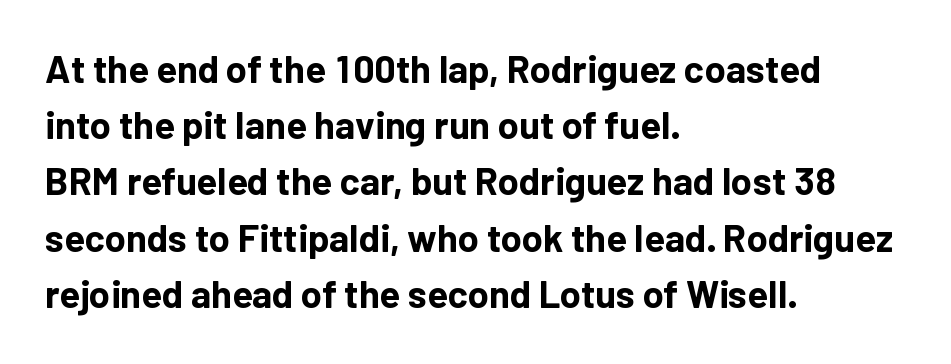
{"serif": "no", "italic": "no", "bold": "yes", "weight": "bold", "width": "normal", "stroke_contrast": "low", "x_height": "medium", "monospaced": "no", "underline": "no", "align": "left", "line_spacing": "normal", "line_spacing_ratio": 1.48, "letter_spacing": "normal", "letter_spacing_em": 0.0, "glyph_px": 38}
